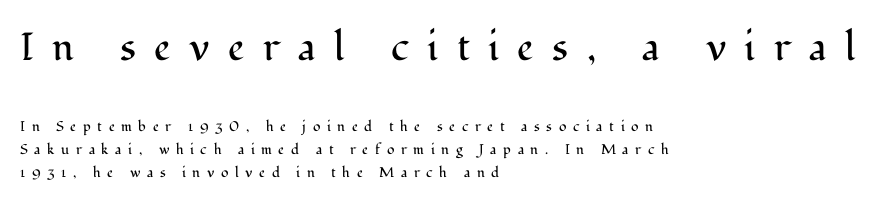
The image shows 39 px regular-weight serif type, upright; set left-aligned, normal line spacing (1.65x), unusually wide letter spacing (+0.47 em), not underlined; the first (top) block is 2.79x larger; medium stroke contrast and a medium x-height.
